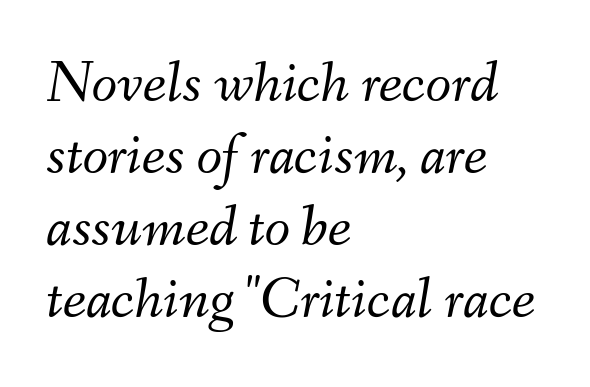
Q: Is the text bold? A: No.
Q: Is the text italic (slanted)? A: Yes, it leans right by about 9 degrees.
Q: Is the text underlined? A: No.
Q: How is the paragraph aligned? A: Left-aligned.
Q: Is the spacing between letters normal or unusually wide? A: Normal.
Q: Width (condensed, normal, or wide)? A: Normal.
Q: Stroke contrast? A: Medium.
Q: x-height? A: Small.
Q: Monospaced? A: No.
